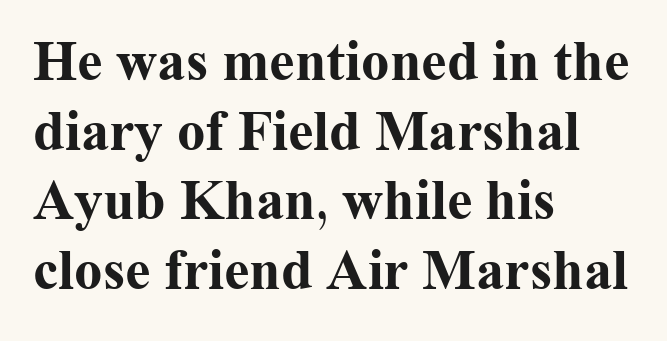
The image shows 57 px bold serif type, upright; set left-aligned, line spacing 1.22x, normal letter spacing, not underlined; medium stroke contrast and a medium x-height.
